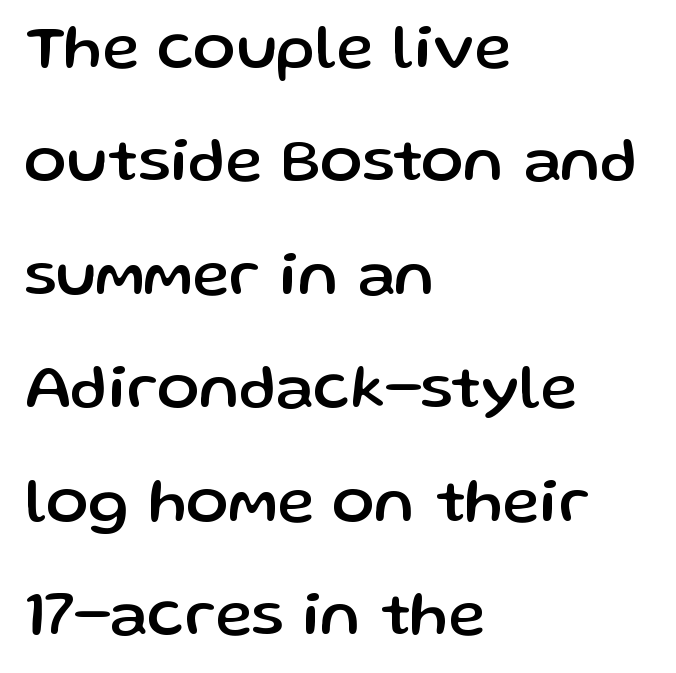
The image shows 63 px sans-serif type, upright; set left-aligned, line spacing 1.8x, normal letter spacing, not underlined; low stroke contrast and a medium x-height.
